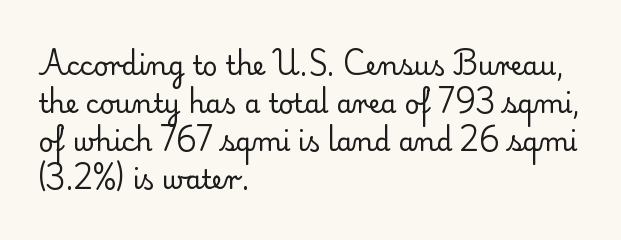
The image shows 26 px text type, upright; set left-aligned, normal line spacing (1.46x), normal letter spacing, not underlined.
